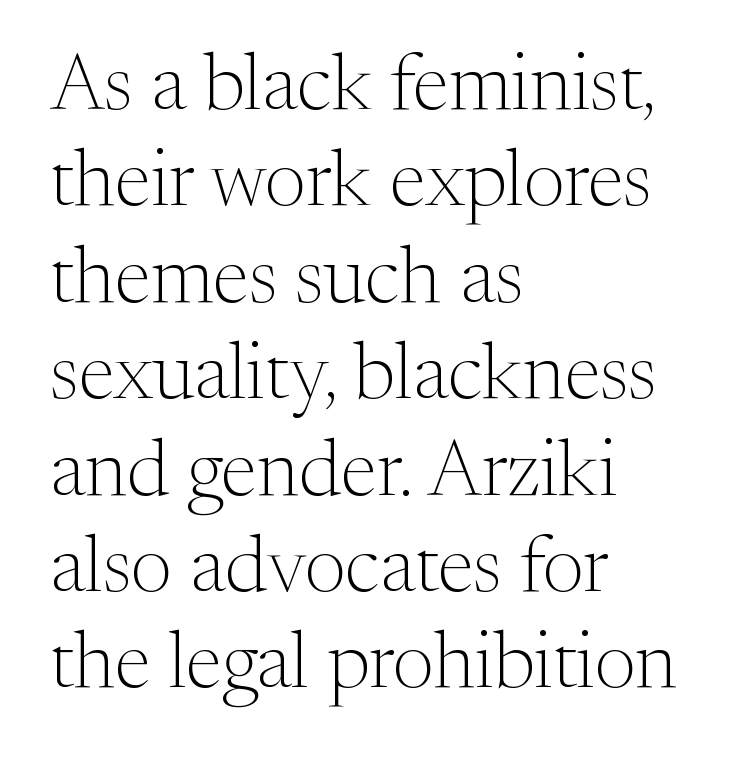
Q: Is the text bold? A: No.
Q: Is the text italic (slanted)? A: No, it is upright.
Q: Is the typeface a serif or a sans-serif typeface? A: Serif.
Q: Is the text underlined? A: No.
Q: How is the paragraph aligned? A: Left-aligned.
Q: Is the spacing between letters normal or unusually wide? A: Normal.
Q: Width (condensed, normal, or wide)? A: Normal.
Q: Stroke contrast? A: Medium.
Q: x-height? A: Medium.
Q: Monospaced? A: No.
